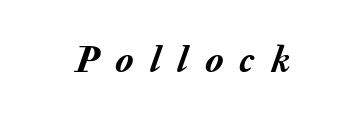
The image shows 37 px semibold type, italic (leaning right); set unusually wide letter spacing (+0.45 em), not underlined; medium stroke contrast and a medium x-height.
